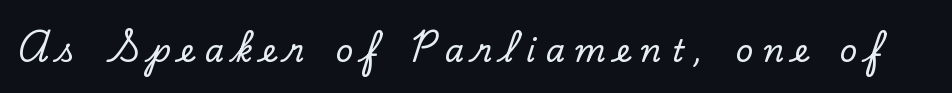
{"serif": "yes", "width": "normal", "stroke_contrast": "low", "x_height": "small", "monospaced": "no", "underline": "no", "letter_spacing": "wide", "letter_spacing_em": 0.34, "glyph_px": 31}
